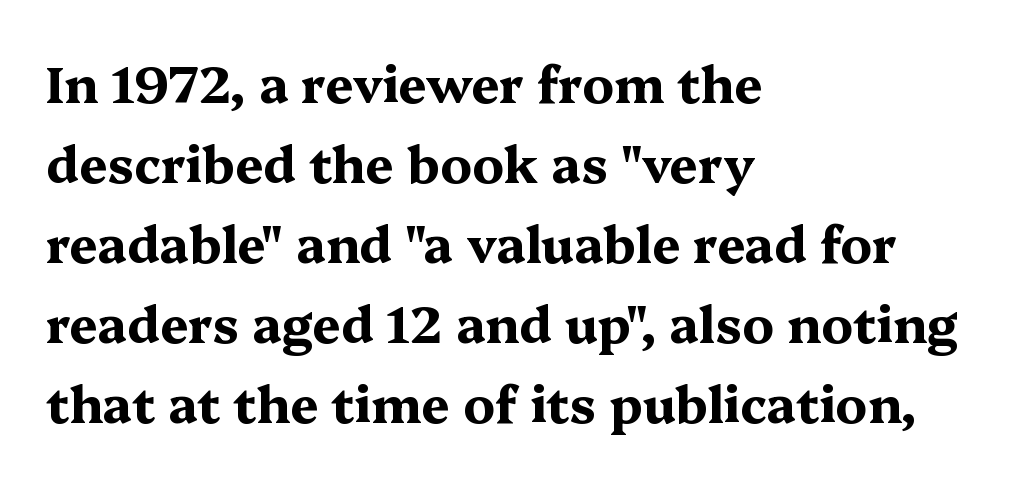
Q: Is the text bold? A: Yes.
Q: Is the text italic (slanted)? A: No, it is upright.
Q: Is the typeface a serif or a sans-serif typeface? A: Serif.
Q: Is the text underlined? A: No.
Q: How is the paragraph aligned? A: Left-aligned.
Q: Is the spacing between letters normal or unusually wide? A: Normal.
Q: Is the spacing between lines tight, normal or loose? A: Normal.
Q: Width (condensed, normal, or wide)? A: Wide.
Q: Stroke contrast? A: Medium.
Q: x-height? A: Medium.
Q: Monospaced? A: No.
